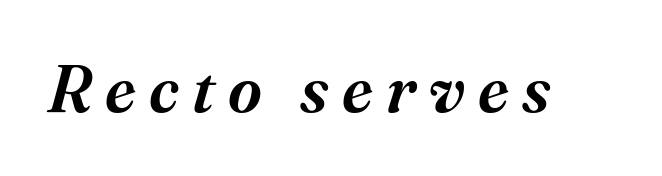
{"serif": "yes", "italic": "yes", "lean": "right", "slant_degrees": 16, "bold": "semi", "weight": "semibold", "width": "normal", "stroke_contrast": "medium", "x_height": "medium", "monospaced": "no", "underline": "no", "letter_spacing": "wide", "letter_spacing_em": 0.2, "glyph_px": 66}
